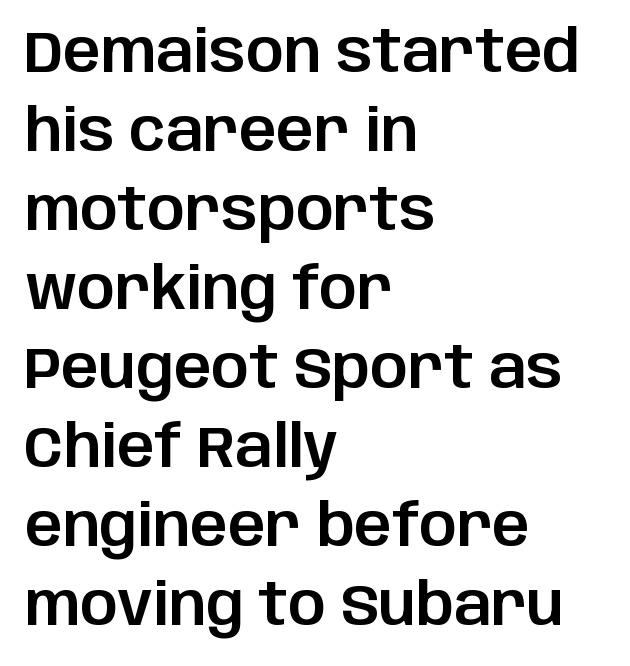
Italic: no, the glyphs are upright roman. Type style note: lacks serifs. Note the varied advance widths — an 'i' is clearly narrower than an 'm'. Horizontal alignment here is leftward, the default for most running prose. The words here are not underlined.
